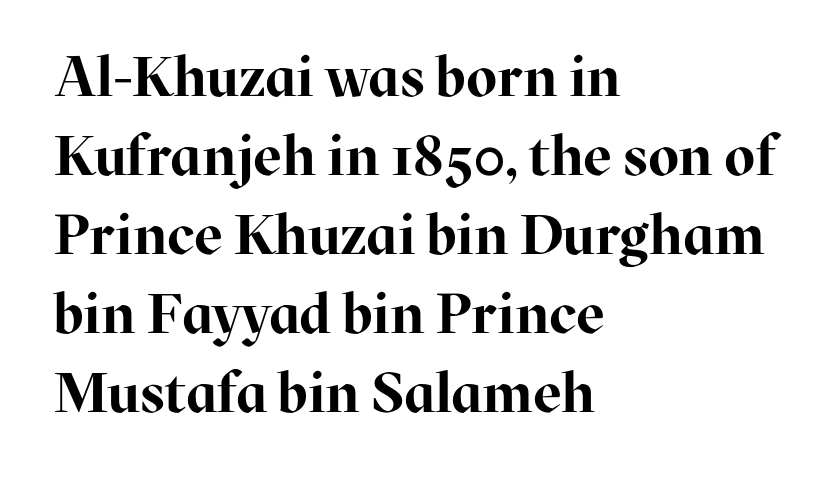
If you drew a line through each stem, it would be perfectly vertical. Unlike a clean sans, this face finishes its strokes with serifs. If you measured baseline to baseline, you'd find a middling distance. How are the letters spaced? Ordinarily, with no added tracking. The foot of each line stays bare and open.
